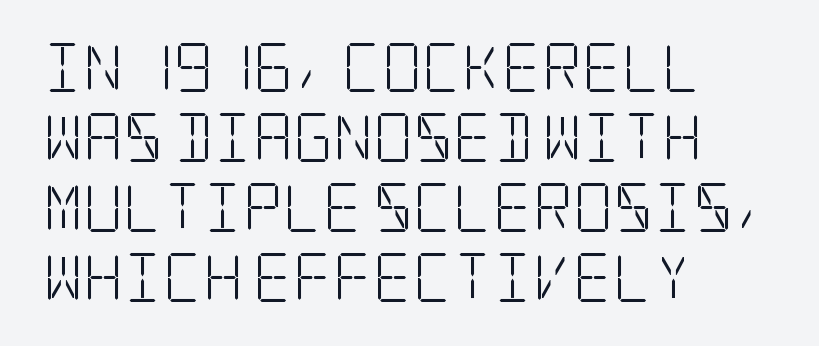
Q: Is the text bold? A: No.
Q: Is the text italic (slanted)? A: No, it is upright.
Q: Is the typeface a serif or a sans-serif typeface? A: Serif.
Q: Is the text underlined? A: No.
Q: How is the paragraph aligned? A: Left-aligned.
Q: Is the spacing between letters normal or unusually wide? A: Normal.
Q: Is the spacing between lines tight, normal or loose? A: Normal.
Q: Width (condensed, normal, or wide)? A: Condensed.
Q: Stroke contrast? A: Low.
Q: x-height? A: Large.
